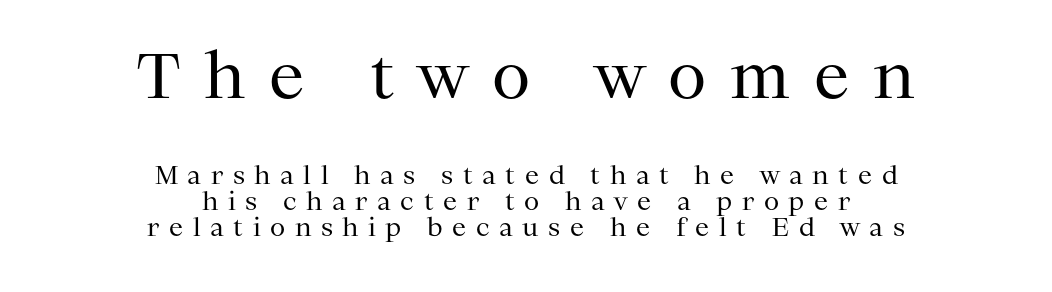
The image shows 63 px regular-weight serif type, upright; set centered, tight line spacing (1.03x), unusually wide letter spacing (+0.38 em), not underlined; the first (top) block is 2.52x larger; medium stroke contrast and a medium x-height.
